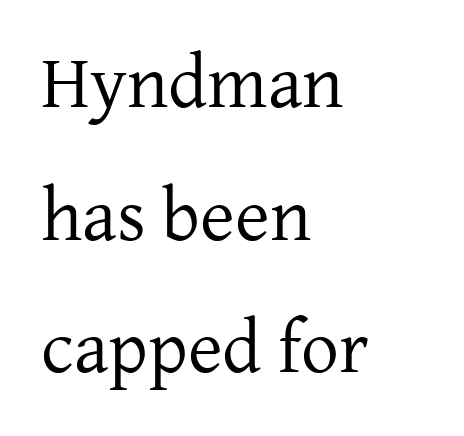
Q: Is the text bold? A: No.
Q: Is the text italic (slanted)? A: No, it is upright.
Q: Is the typeface a serif or a sans-serif typeface? A: Serif.
Q: Is the text underlined? A: No.
Q: How is the paragraph aligned? A: Left-aligned.
Q: Is the spacing between letters normal or unusually wide? A: Normal.
Q: Width (condensed, normal, or wide)? A: Normal.
Q: Stroke contrast? A: Low.
Q: x-height? A: Medium.
Q: Monospaced? A: No.
